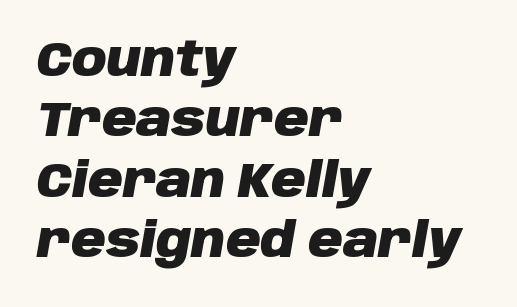
Q: Is the text bold? A: Yes.
Q: Is the text italic (slanted)? A: Yes, it leans right by about 10 degrees.
Q: Is the text underlined? A: No.
Q: How is the paragraph aligned? A: Left-aligned.
Q: Is the spacing between letters normal or unusually wide? A: Normal.
Q: Is the spacing between lines tight, normal or loose? A: Normal.
Q: Width (condensed, normal, or wide)? A: Normal.
Q: Stroke contrast? A: Low.
Q: x-height? A: Large.
Q: Monospaced? A: No.
